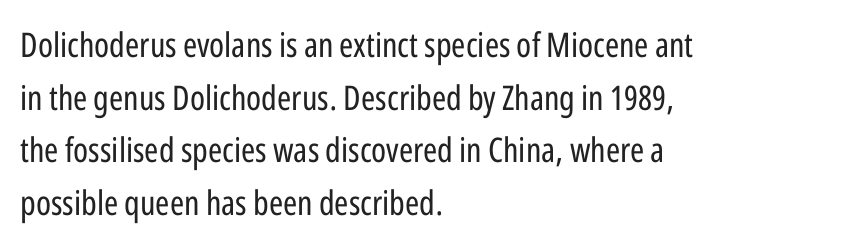
Q: Is the text bold? A: No.
Q: Is the text italic (slanted)? A: No, it is upright.
Q: Is the typeface a serif or a sans-serif typeface? A: Sans-serif.
Q: Is the text underlined? A: No.
Q: How is the paragraph aligned? A: Left-aligned.
Q: Is the spacing between letters normal or unusually wide? A: Normal.
Q: Is the spacing between lines tight, normal or loose? A: Normal.
Q: Width (condensed, normal, or wide)? A: Condensed.
Q: Stroke contrast? A: Low.
Q: x-height? A: Medium.
Q: Monospaced? A: No.
